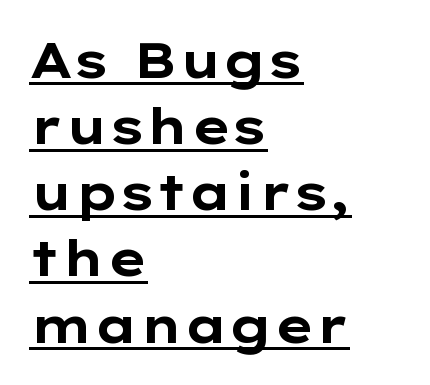
The image shows 49 px bold, wide sans-serif type, upright; set left-aligned, normal line spacing (1.35x), normal letter spacing, underlined; low stroke contrast and a medium x-height.
